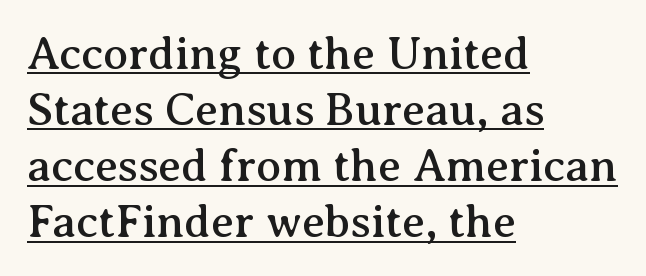
The image shows 46 px serif type, upright; set left-aligned, line spacing 1.22x, normal letter spacing, underlined; medium stroke contrast and a medium x-height.
